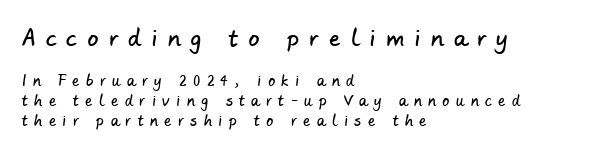
Normally led — the rows are evenly, conventionally spaced. Scale decreases going downward across the two blocks. Has an underline been added? It has not. Reading down the block, your eye returns to a fixed left position each line.
